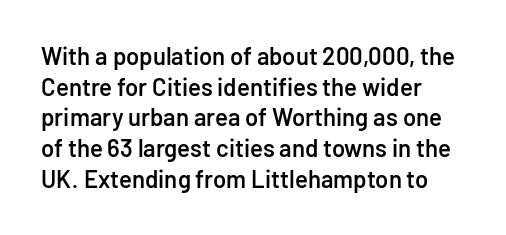
The image shows 24 px text type, upright; set left-aligned, normal line spacing (1.28x), normal letter spacing, not underlined.
